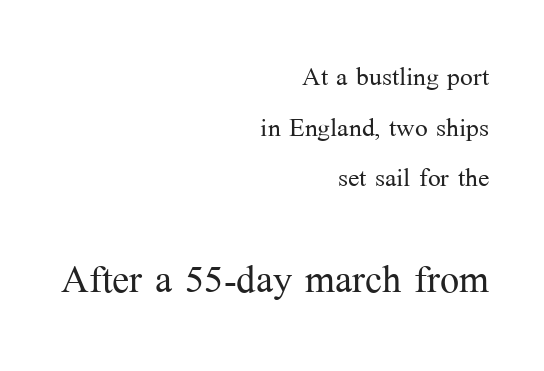
The image shows 51 px light serif type, upright; set right-aligned, normal line spacing (1.49x), normal letter spacing, not underlined; the second (bottom) block is 1.5x larger; medium stroke contrast and a medium x-height.
